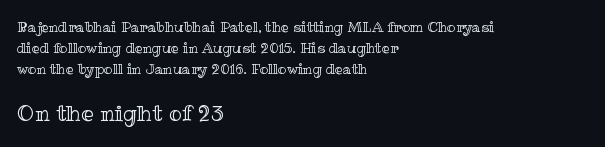
Vertically, the passage feels balanced, rows spaced as you'd expect. Of the two passages, the one underneath uses the larger point size. A typesetter would call this zero additional tracking. Does the copy run flush right? No — it runs flush left.
